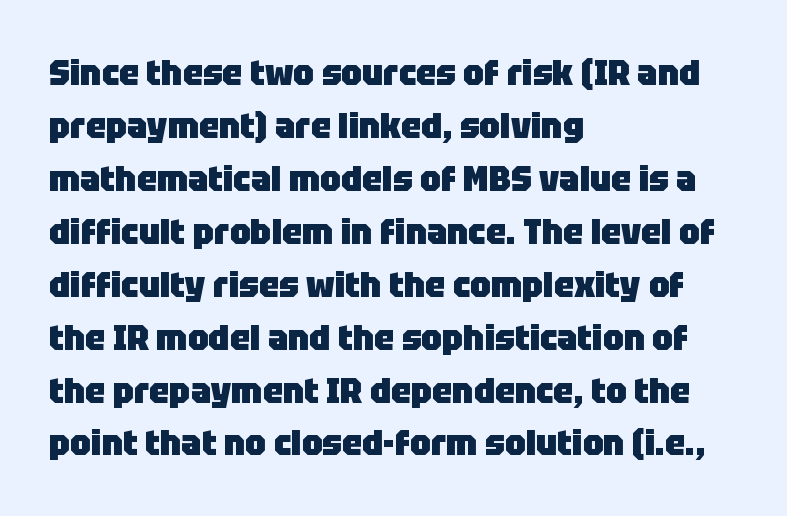
When letters stand straight like this, we call the style roman or upright. The type is set solid horizontally, with unmodified tracking. Heavy, bold letterforms. Is this a fixed-width face? No — the glyphs have proportional, varying widths. One glance says typical: line gaps are just what's usual. The face used here is a sans, in the tradition of grotesques and geometrics.
